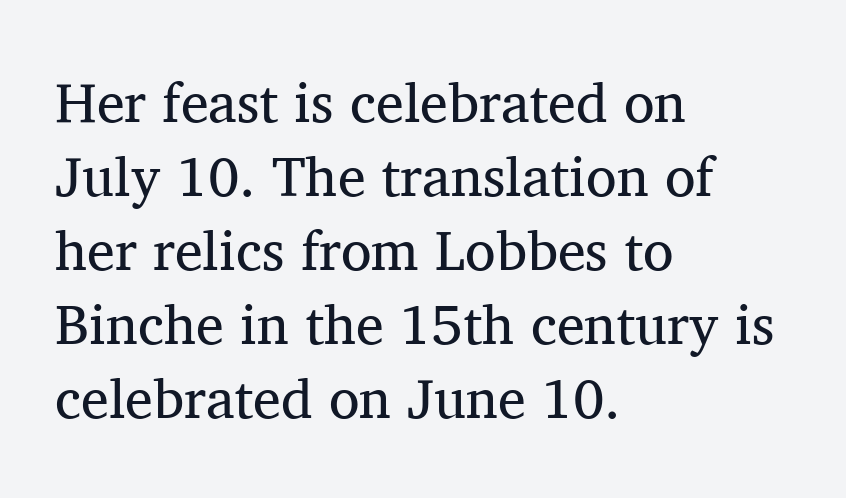
{"serif": "yes", "italic": "no", "bold": "no", "weight": "regular", "width": "normal", "stroke_contrast": "medium", "x_height": "medium", "monospaced": "no", "underline": "no", "align": "left", "line_spacing": "normal", "line_spacing_ratio": 1.32, "letter_spacing": "normal", "letter_spacing_em": 0.0, "glyph_px": 56}
